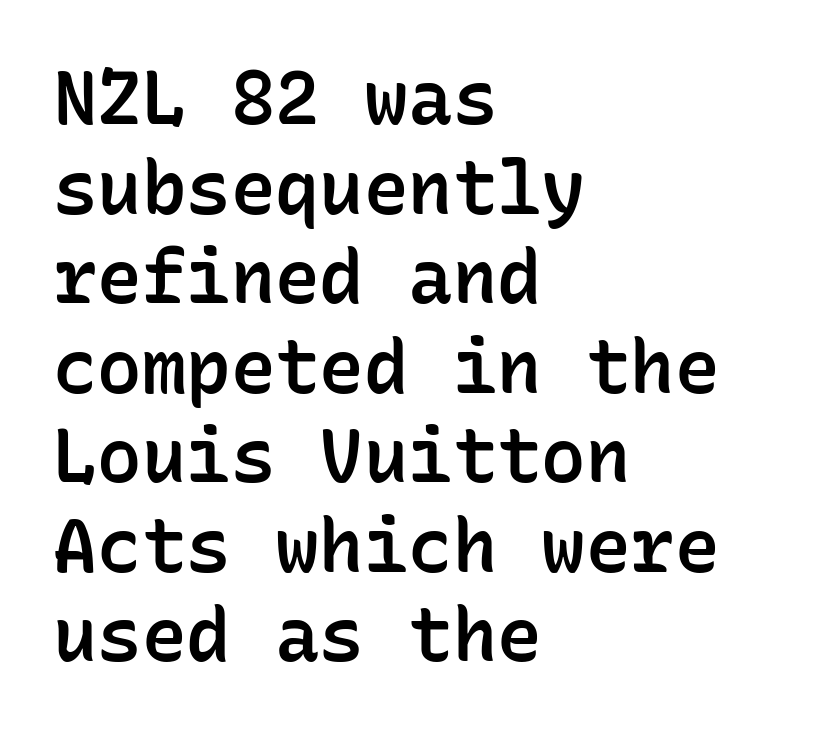
This sample has the even, mechanical cadence of fixed-width lettering. Style check: upright. You can tell from the bare stems that sans-serif type was used. A semibold gives these letters moderate extra thickness, short of bold. Typeset ragged right — the left edge is the straight one. Underline: absent.
